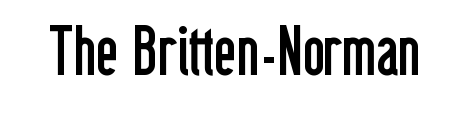
The image shows 68 px regular-weight, condensed sans-serif type, upright; set normal letter spacing, not underlined; low stroke contrast and a medium x-height.
